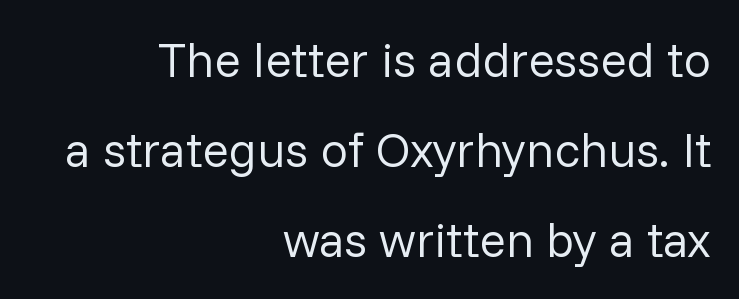
The letters stand upright; this is a roman face. Characters follow at the spacing the type designer built in. The glyphs are unaccompanied by any horizontal stroke below them. Heaviness? Minimal to ordinary, like unemphasized prose. These lines stack with their right ends in a neat column.
